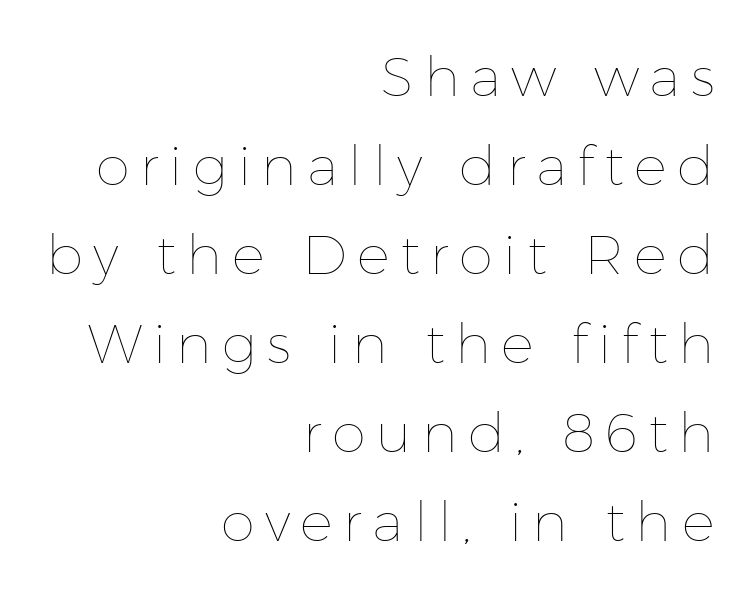
The image shows 55 px thin type, upright; set right-aligned, normal line spacing (1.62x), not underlined; low stroke contrast and a medium x-height.
